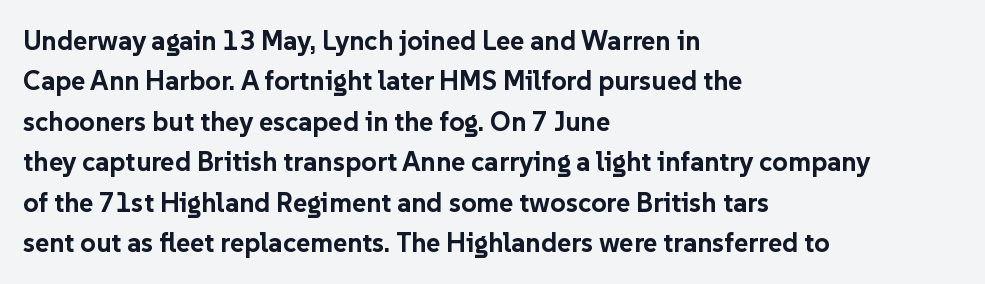
The image shows 27 px bold type, upright; set left-aligned, normal line spacing (1.5x), normal letter spacing, not underlined.
